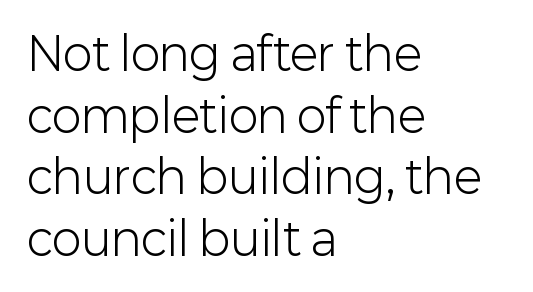
The image shows 45 px light sans-serif type, upright; set left-aligned, normal line spacing (1.37x), normal letter spacing, not underlined; low stroke contrast and a medium x-height.
